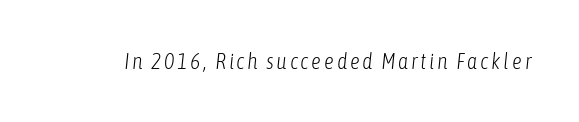
Q: Is the text bold? A: No.
Q: Is the text italic (slanted)? A: Yes, it leans right by about 6 degrees.
Q: Is the text underlined? A: No.
